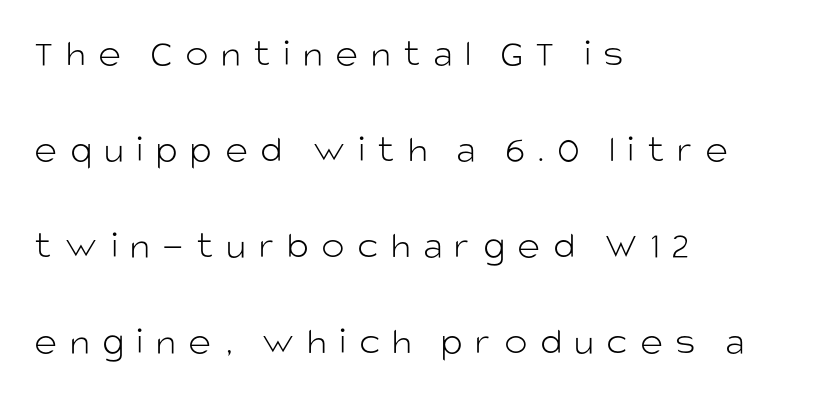
{"serif": "no", "italic": "no", "bold": "no", "weight": "light", "width": "normal", "stroke_contrast": "low", "x_height": "large", "monospaced": "no", "underline": "no", "align": "left", "line_spacing": "loose", "line_spacing_ratio": 2.46, "letter_spacing": "wide", "letter_spacing_em": 0.32, "glyph_px": 39}
